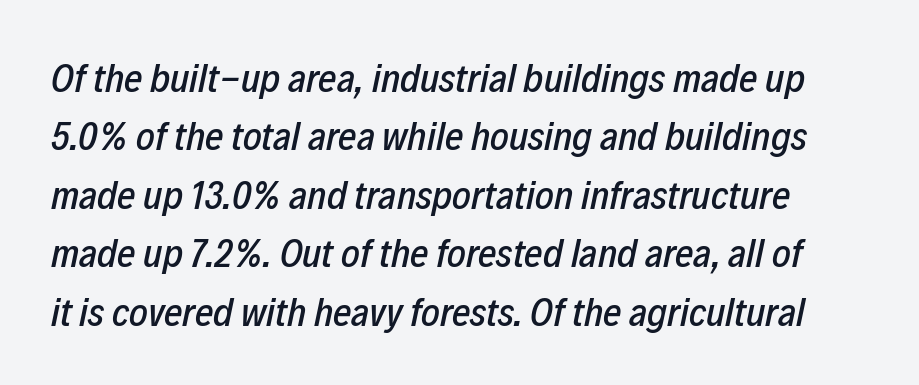
{"italic": "yes", "lean": "right", "slant_degrees": 12, "width": "condensed", "stroke_contrast": "low", "x_height": "medium", "monospaced": "no", "underline": "no", "line_spacing": "normal", "line_spacing_ratio": 1.46, "letter_spacing": "normal", "letter_spacing_em": 0.0, "glyph_px": 40}
